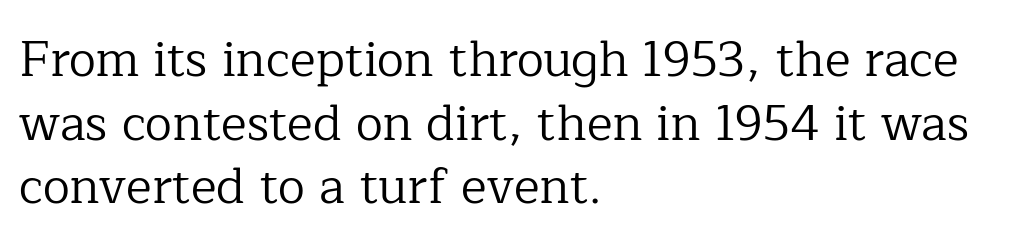
Just letters on the line, the space beneath them empty. The face used here is proportionally spaced, like ordinary book or web type. A roman cut, with each character standing at attention. The letters look calm and open, with moderate or lighter stems. The line-height multiplier appears to be the usual default.
